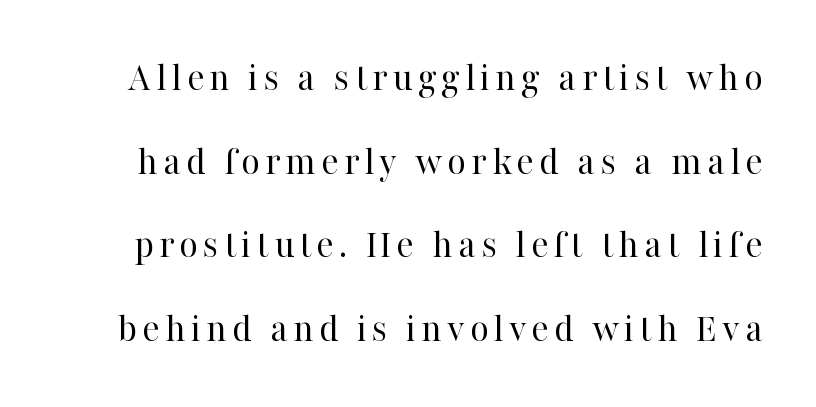
The image shows 41 px regular-weight serif type, upright; set loose line spacing (2.04x), not underlined; high stroke contrast and a medium x-height.
